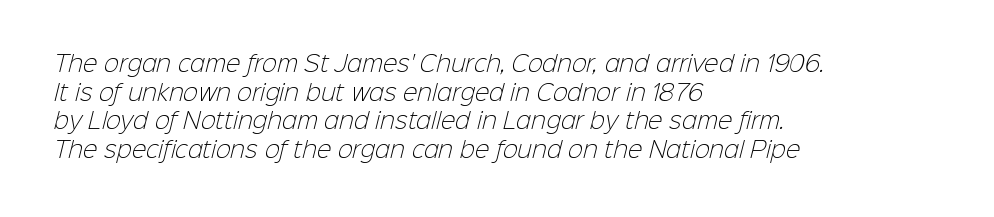
{"bold": "no", "underline": "no", "align": "left", "line_spacing": "normal", "line_spacing_ratio": 1.3, "letter_spacing": "normal", "letter_spacing_em": 0.0, "glyph_px": 22}
